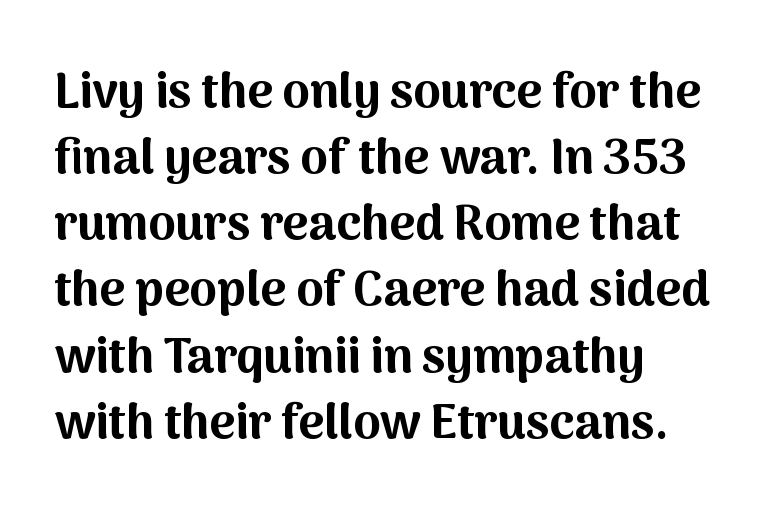
{"serif": "no", "italic": "no", "bold": "yes", "weight": "bold", "width": "normal", "stroke_contrast": "medium", "x_height": "medium", "monospaced": "no", "underline": "no", "align": "left", "line_spacing": "normal", "line_spacing_ratio": 1.35, "letter_spacing": "normal", "letter_spacing_em": 0.0, "glyph_px": 49}
